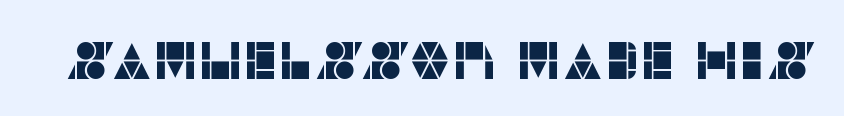
The image shows 53 px sans-serif type, upright; set normal letter spacing, not underlined; low stroke contrast and a large x-height.
